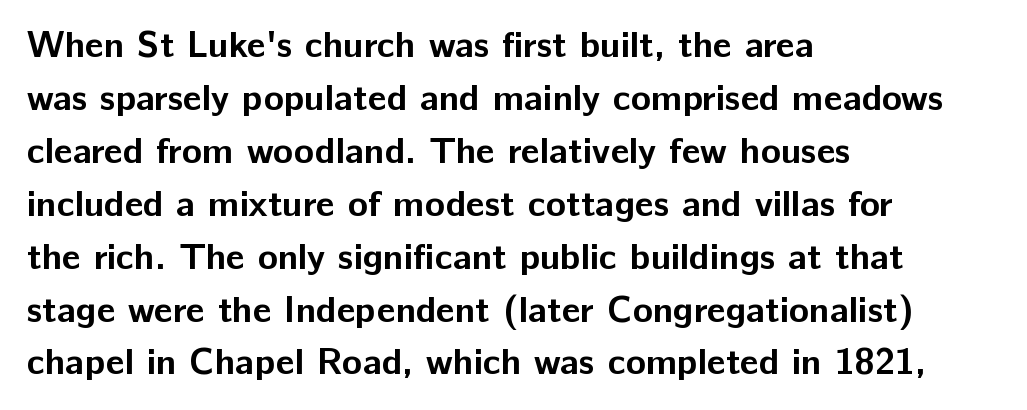
{"serif": "no", "italic": "no", "bold": "yes", "weight": "bold", "width": "normal", "stroke_contrast": "low", "x_height": "medium", "monospaced": "no", "underline": "no", "align": "left", "line_spacing": "normal", "line_spacing_ratio": 1.43, "letter_spacing": "normal", "letter_spacing_em": 0.0, "glyph_px": 37}
